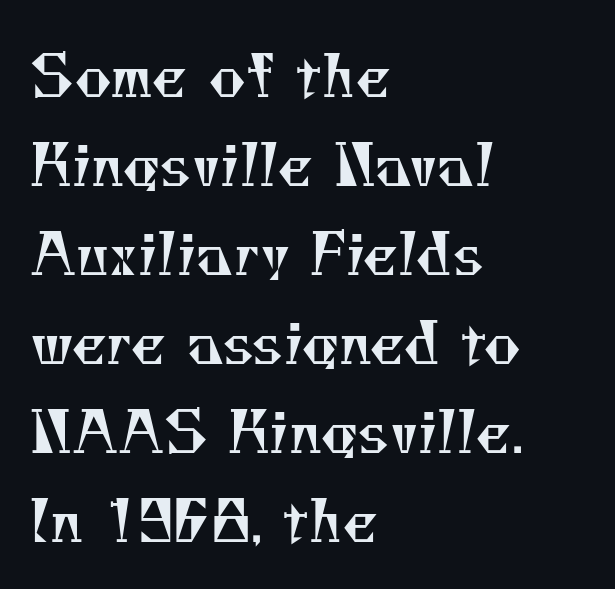
The image shows 57 px regular-weight serif type; set left-aligned, normal line spacing (1.56x), normal letter spacing, not underlined; medium stroke contrast and a small x-height.
